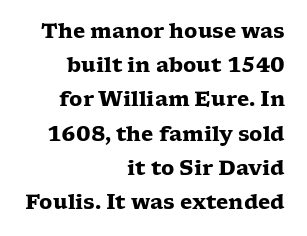
Compared with typical body copy, the letter spacing here is the same. Bare-footed words on every line. Posture: vertical. Each glyph is drawn with heavy, bold strokes.
